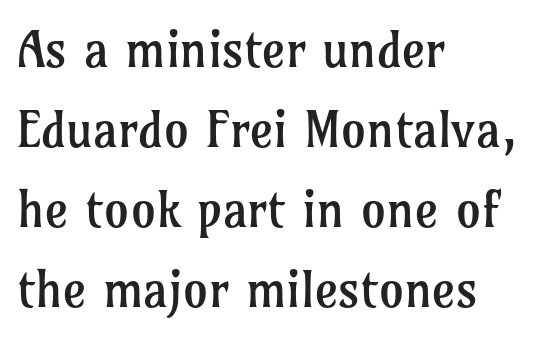
No extra ink here — the face is not bold. Anything drawn beneath the words? Only blank space. Spacing verdict: proportional, widths tailored to each character. The typesetter chose a ragged-right arrangement here.
